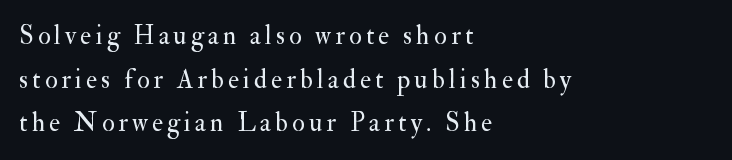
Stroke thickness stays within the range of a standard reading face or lighter. Notice how descenders clear the ascenders below comfortably — that's standard leading. Each row of text sits above clean, open space. Line beginnings align vertically; line endings do not. Characters remain perfectly vertical along every line.
